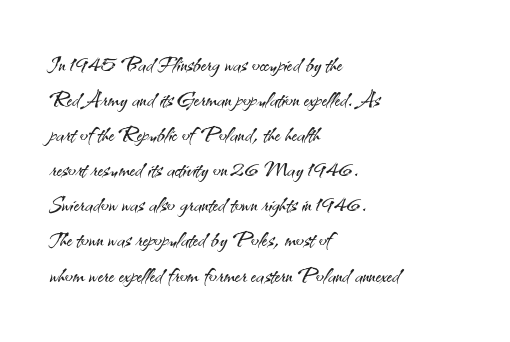
The image shows 29 px light sans-serif type; set left-aligned, line spacing 1.21x, normal letter spacing, not underlined; medium stroke contrast and a small x-height.
